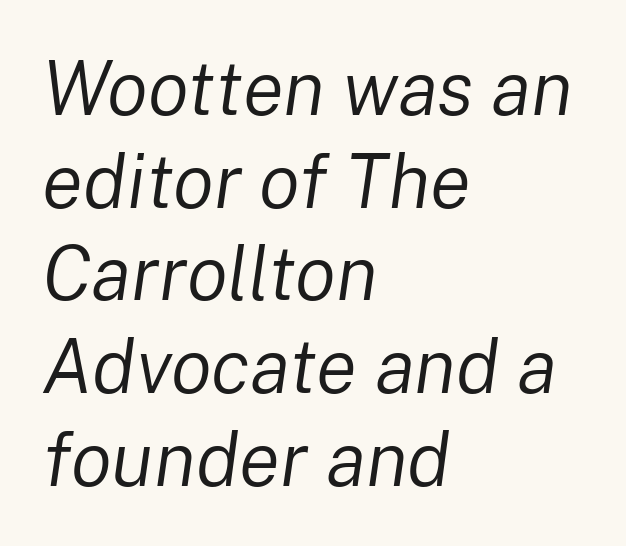
The image shows 76 px regular-weight type, italic (leaning right); set left-aligned, line spacing 1.22x, normal letter spacing, not underlined; low stroke contrast and a medium x-height.
